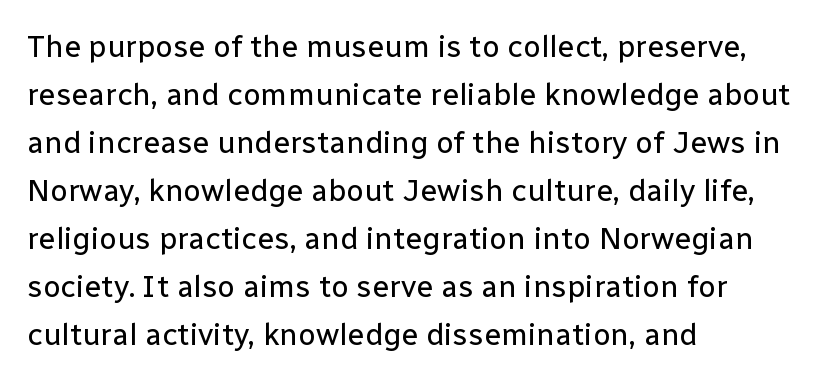
The foot of each line stays bare and open. Heft: none added — not bold. The passage shown is typed in a proportional face where columns would drift. The letters carry no serifs — their stems end cleanly without finishing strokes.
